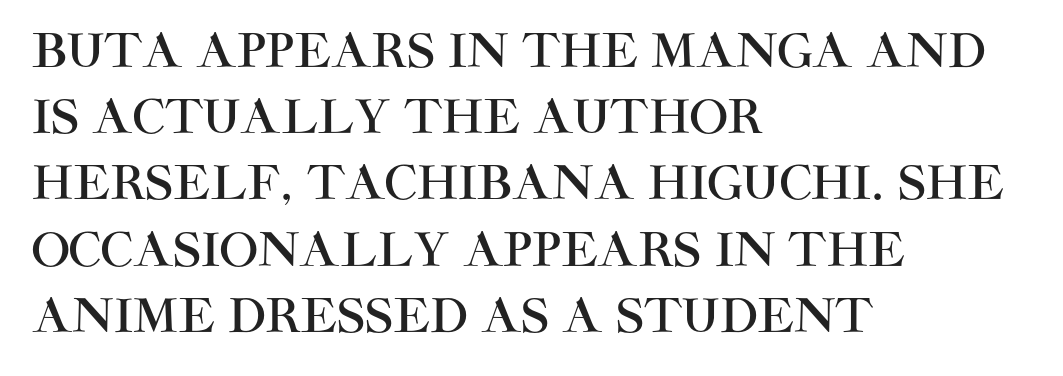
The image shows 46 px sans-serif type, upright; set left-aligned, normal line spacing (1.44x), normal letter spacing, not underlined; high stroke contrast and a large x-height.
